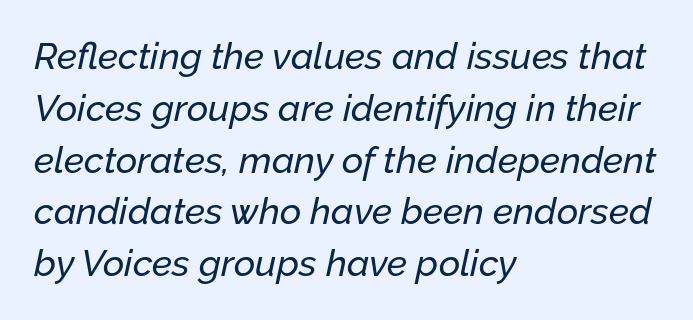
Is there much room between lines? A standard amount, neither cramped nor airy. Here the glyphs are tracked normally, forming tight word shapes. Visually the block forms a straight wall on the left and a jagged coastline on the right. Each letter keeps its own natural width here, so spacing adapts to shape.
